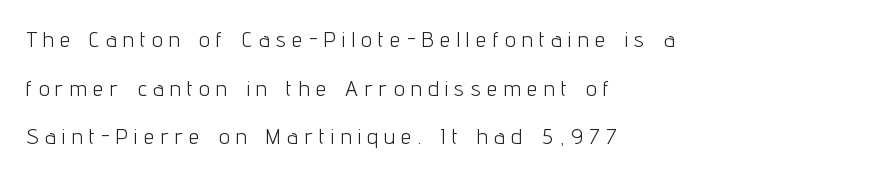
The image shows 21 px text type, upright; set left-aligned, loose line spacing (2.31x), unusually wide letter spacing (+0.32 em), not underlined.
